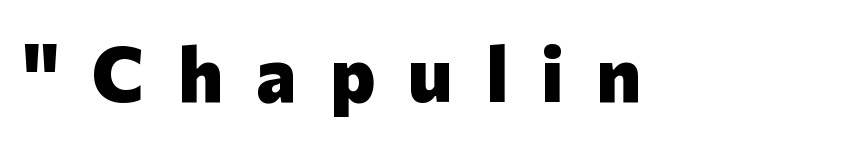
{"serif": "no", "italic": "no", "bold": "yes", "weight": "heavy", "width": "normal", "stroke_contrast": "low", "x_height": "medium", "monospaced": "no", "underline": "no", "letter_spacing": "wide", "letter_spacing_em": 0.43, "glyph_px": 77}
